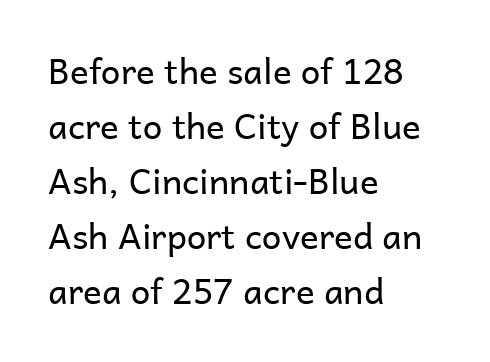
Q: Is the text bold? A: No.
Q: Is the text italic (slanted)? A: No, it is upright.
Q: Is the typeface a serif or a sans-serif typeface? A: Sans-serif.
Q: Is the text underlined? A: No.
Q: How is the paragraph aligned? A: Left-aligned.
Q: Is the spacing between letters normal or unusually wide? A: Normal.
Q: Is the spacing between lines tight, normal or loose? A: Normal.
Q: Width (condensed, normal, or wide)? A: Normal.
Q: Stroke contrast? A: Low.
Q: x-height? A: Medium.
Q: Monospaced? A: No.
